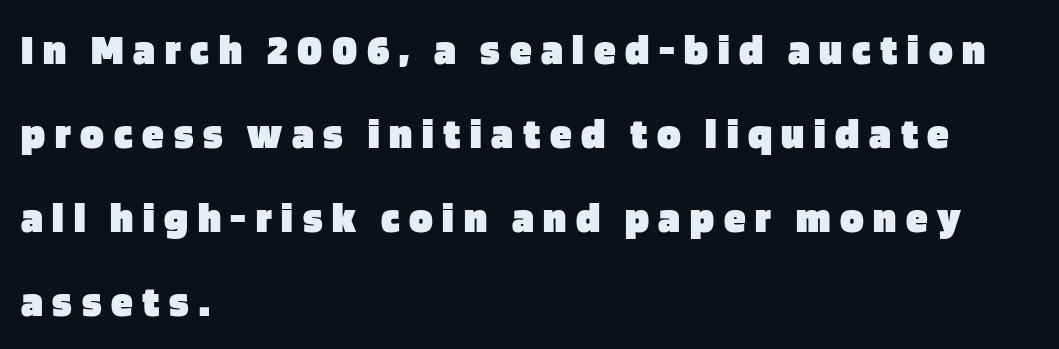
Q: Is the text bold? A: Yes.
Q: Is the text italic (slanted)? A: No, it is upright.
Q: Is the typeface a serif or a sans-serif typeface? A: Sans-serif.
Q: Is the text underlined? A: No.
Q: How is the paragraph aligned? A: Left-aligned.
Q: Is the spacing between letters normal or unusually wide? A: Unusually wide.
Q: Is the spacing between lines tight, normal or loose? A: Loose.
Q: Width (condensed, normal, or wide)? A: Normal.
Q: Stroke contrast? A: Low.
Q: x-height? A: Large.
Q: Monospaced? A: No.
